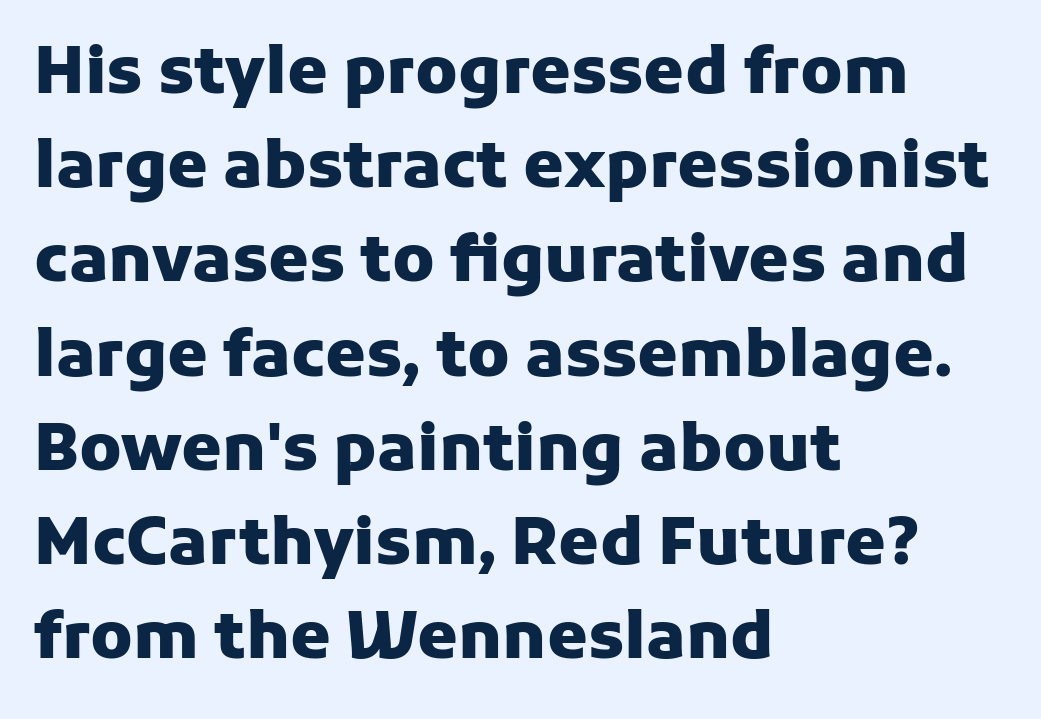
Q: Is the text bold? A: Yes.
Q: Is the text italic (slanted)? A: No, it is upright.
Q: Is the typeface a serif or a sans-serif typeface? A: Sans-serif.
Q: Is the text underlined? A: No.
Q: How is the paragraph aligned? A: Left-aligned.
Q: Is the spacing between letters normal or unusually wide? A: Normal.
Q: Is the spacing between lines tight, normal or loose? A: Normal.
Q: Width (condensed, normal, or wide)? A: Normal.
Q: Stroke contrast? A: Low.
Q: x-height? A: Medium.
Q: Monospaced? A: No.
